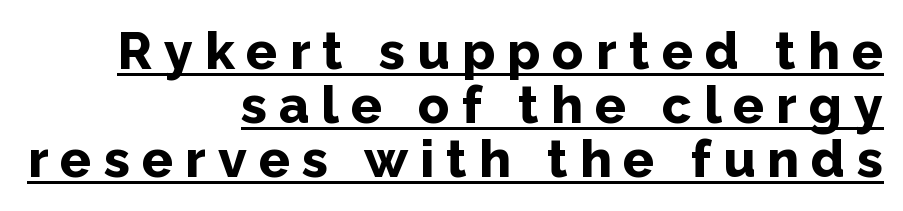
Does extra space separate the letters? Yes, quite a lot of it. Every letter is thick-stroked: bold, no question. The rendering uses the underline text-decoration. Reading down the column, the eye jumps only a short way to each next line. You can tell it's not italic because the verticals are truly vertical. Notice how the passage keeps a crisp vertical edge on the right only.
